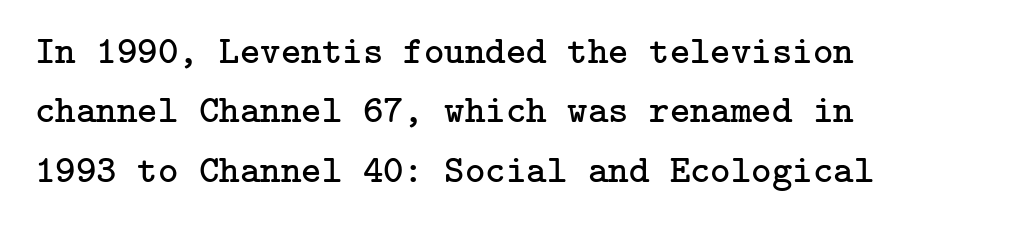
Q: Is the text bold? A: No.
Q: Is the text italic (slanted)? A: No, it is upright.
Q: Is the typeface a serif or a sans-serif typeface? A: Serif.
Q: Is the text underlined? A: No.
Q: How is the paragraph aligned? A: Left-aligned.
Q: Is the spacing between letters normal or unusually wide? A: Normal.
Q: Is the spacing between lines tight, normal or loose? A: Normal.
Q: Width (condensed, normal, or wide)? A: Normal.
Q: Stroke contrast? A: Low.
Q: x-height? A: Medium.
